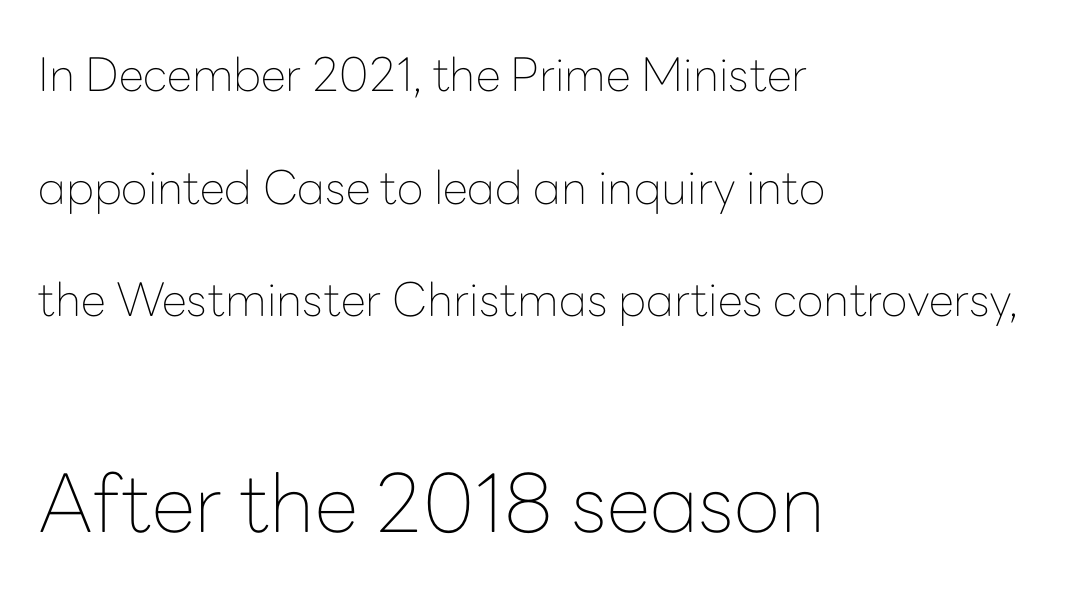
Q: Is the text bold? A: No.
Q: Is the text italic (slanted)? A: No, it is upright.
Q: Is the typeface a serif or a sans-serif typeface? A: Sans-serif.
Q: Is the text underlined? A: No.
Q: How is the paragraph aligned? A: Left-aligned.
Q: Is the spacing between letters normal or unusually wide? A: Normal.
Q: Is the spacing between lines tight, normal or loose? A: Loose.
Q: Which block of text is set in a larger size, the first (top) or the second (bottom)? A: The second (bottom) one.
Q: Width (condensed, normal, or wide)? A: Normal.
Q: Stroke contrast? A: Low.
Q: x-height? A: Medium.
Q: Monospaced? A: No.
